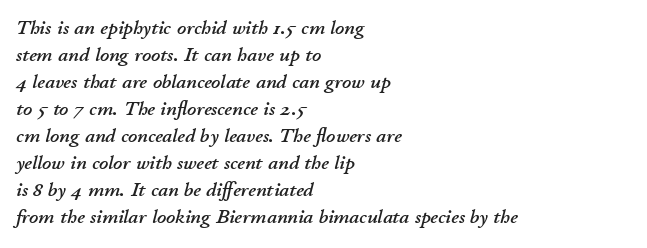
Q: Is the text italic (slanted)? A: Yes, it leans right by about 11 degrees.
Q: Is the text underlined? A: No.
Q: How is the paragraph aligned? A: Left-aligned.
Q: Is the spacing between letters normal or unusually wide? A: Normal.
Q: Is the spacing between lines tight, normal or loose? A: Normal.
